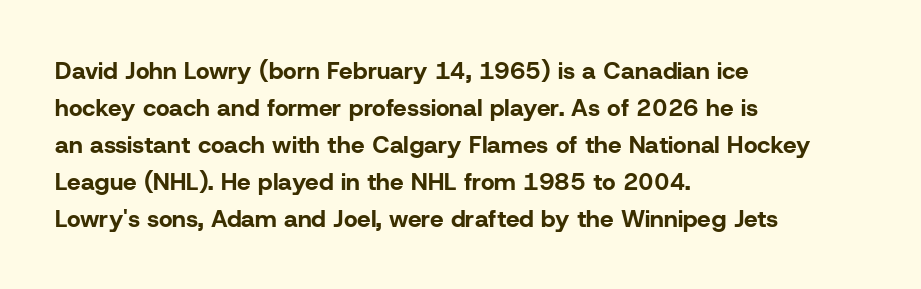
{"italic": "no", "bold": "yes", "underline": "no", "align": "left", "line_spacing": "normal", "line_spacing_ratio": 1.54, "letter_spacing": "normal", "letter_spacing_em": 0.0, "glyph_px": 24}
